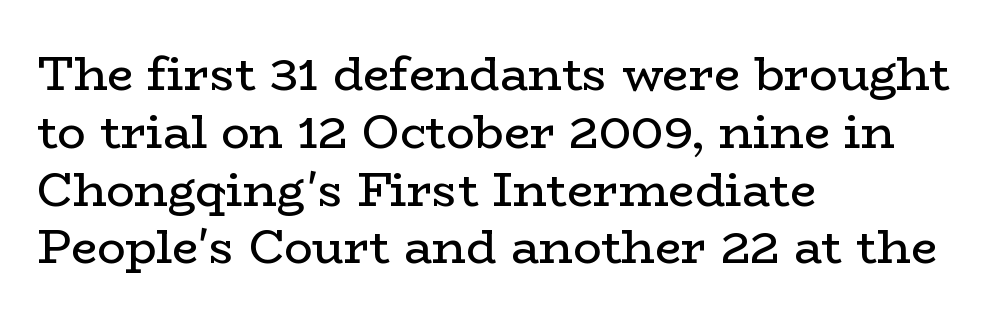
Q: Is the text bold? A: No.
Q: Is the text italic (slanted)? A: No, it is upright.
Q: Is the typeface a serif or a sans-serif typeface? A: Serif.
Q: Is the text underlined? A: No.
Q: How is the paragraph aligned? A: Left-aligned.
Q: Is the spacing between letters normal or unusually wide? A: Normal.
Q: Width (condensed, normal, or wide)? A: Wide.
Q: Stroke contrast? A: Low.
Q: x-height? A: Medium.
Q: Monospaced? A: No.
